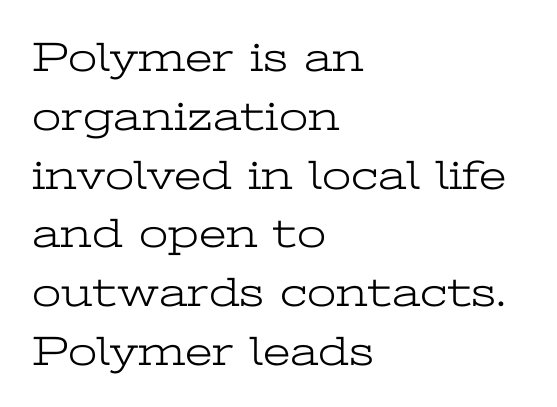
{"serif": "yes", "italic": "no", "bold": "no", "weight": "light", "width": "wide", "stroke_contrast": "low", "x_height": "medium", "monospaced": "no", "underline": "no", "align": "left", "line_spacing": "normal", "line_spacing_ratio": 1.4, "letter_spacing": "normal", "letter_spacing_em": 0.0, "glyph_px": 42}
